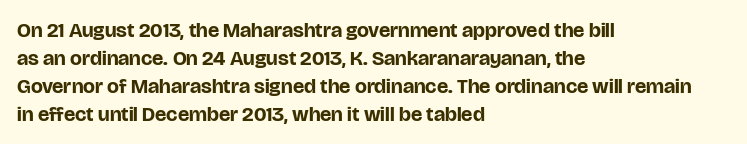
Q: Is the text bold? A: Yes.
Q: Is the text italic (slanted)? A: No, it is upright.
Q: Is the text underlined? A: No.
Q: How is the paragraph aligned? A: Left-aligned.
Q: Is the spacing between letters normal or unusually wide? A: Normal.
Q: Is the spacing between lines tight, normal or loose? A: Normal.
